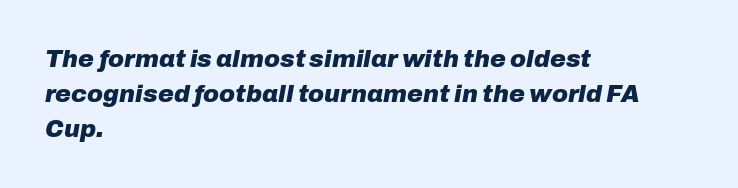
{"italic": "yes", "lean": "right", "slant_degrees": 10, "bold": "yes", "underline": "no", "align": "left", "line_spacing": "normal", "line_spacing_ratio": 1.45, "letter_spacing": "normal", "letter_spacing_em": 0.0, "glyph_px": 24}
